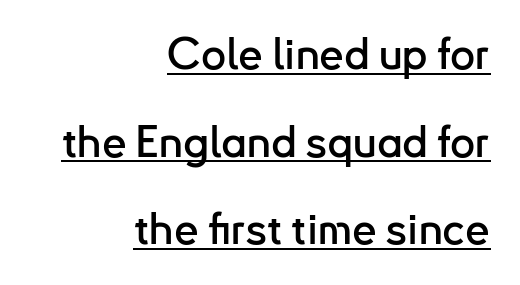
{"serif": "no", "italic": "no", "width": "normal", "stroke_contrast": "low", "x_height": "small", "monospaced": "no", "underline": "yes", "align": "right", "line_spacing": "loose", "line_spacing_ratio": 1.99, "letter_spacing": "normal", "letter_spacing_em": 0.0, "glyph_px": 44}
